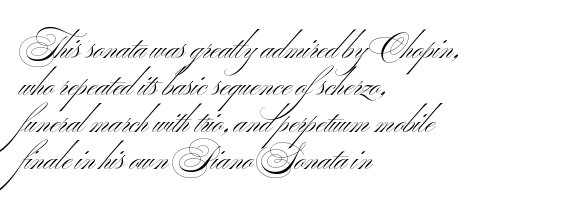
{"serif": "no", "bold": "no", "weight": "light", "width": "wide", "stroke_contrast": "medium", "x_height": "small", "monospaced": "no", "underline": "no", "align": "left", "line_spacing_ratio": 1.16, "letter_spacing": "normal", "letter_spacing_em": 0.0, "glyph_px": 32}
